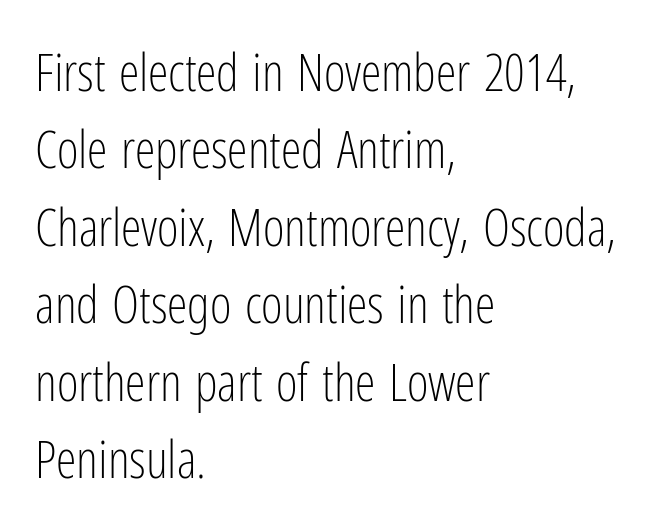
{"serif": "no", "italic": "no", "bold": "no", "weight": "light", "width": "condensed", "stroke_contrast": "low", "x_height": "medium", "monospaced": "no", "underline": "no", "align": "left", "line_spacing": "normal", "line_spacing_ratio": 1.49, "letter_spacing": "normal", "letter_spacing_em": 0.0, "glyph_px": 52}
